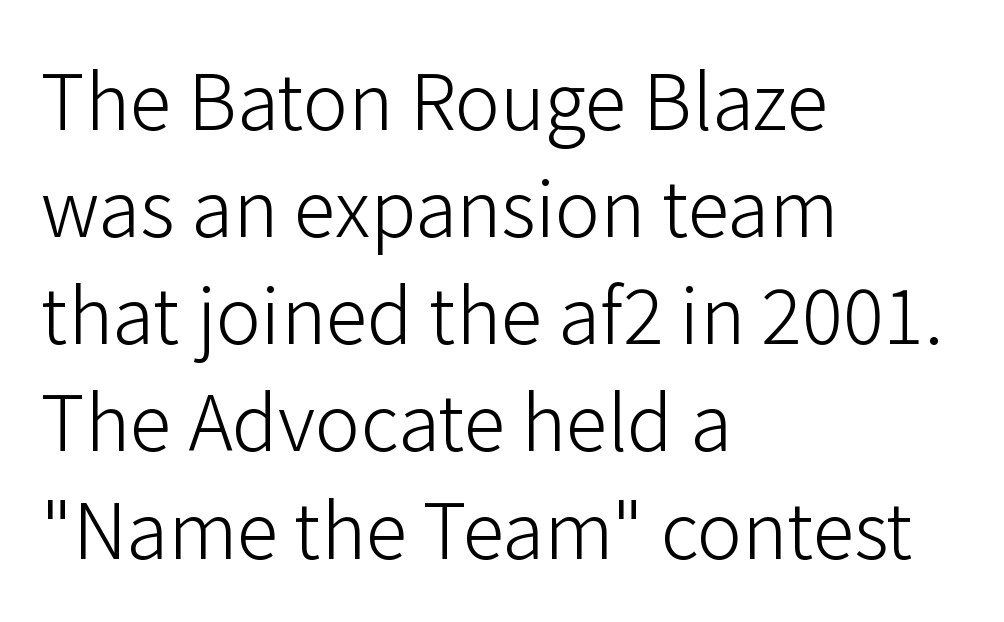
Q: Is the text bold? A: No.
Q: Is the text italic (slanted)? A: No, it is upright.
Q: Is the typeface a serif or a sans-serif typeface? A: Sans-serif.
Q: Is the text underlined? A: No.
Q: How is the paragraph aligned? A: Left-aligned.
Q: Is the spacing between letters normal or unusually wide? A: Normal.
Q: Is the spacing between lines tight, normal or loose? A: Normal.
Q: Width (condensed, normal, or wide)? A: Normal.
Q: Stroke contrast? A: Low.
Q: x-height? A: Medium.
Q: Monospaced? A: No.
